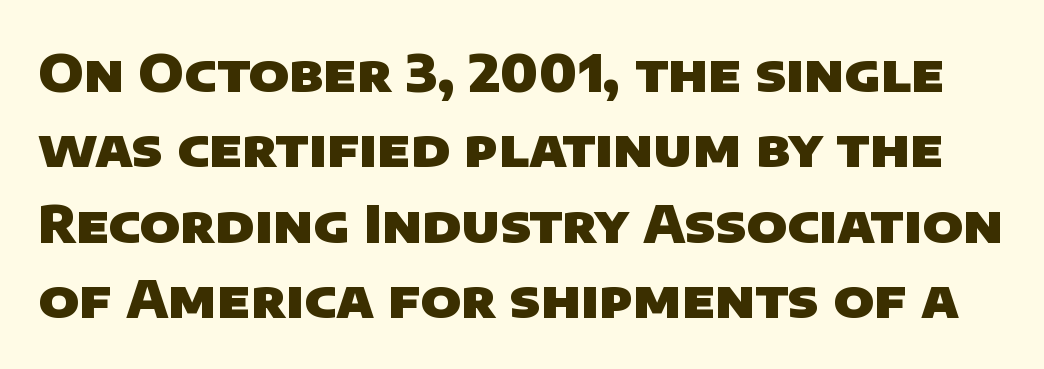
Q: Is the text bold? A: Yes.
Q: Is the typeface a serif or a sans-serif typeface? A: Sans-serif.
Q: Is the text underlined? A: No.
Q: Is the spacing between letters normal or unusually wide? A: Normal.
Q: Is the spacing between lines tight, normal or loose? A: Normal.
Q: Width (condensed, normal, or wide)? A: Normal.
Q: Stroke contrast? A: Low.
Q: x-height? A: Large.
Q: Monospaced? A: No.
